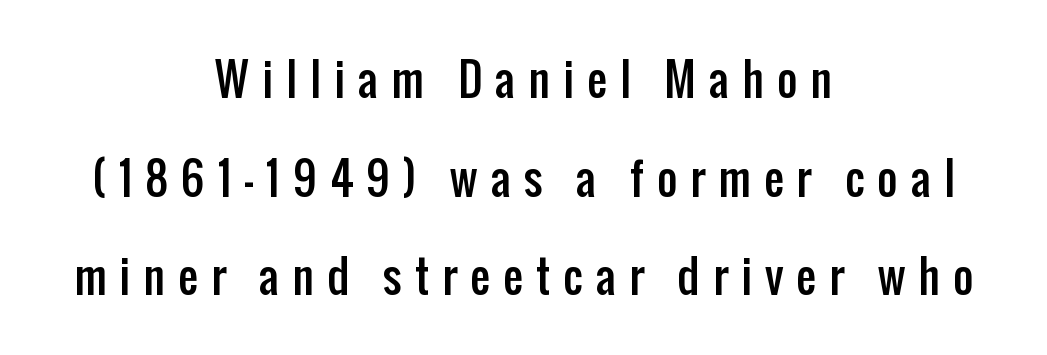
Check where the strokes stop: nothing finishes them off — pure sans. Short and long lines alike share a common midpoint. Style check: upright. Quick note: interline space is abundant. Decoration check: the copy has no underline. Character widths vary here, with narrow letters taking less room than wide ones.
